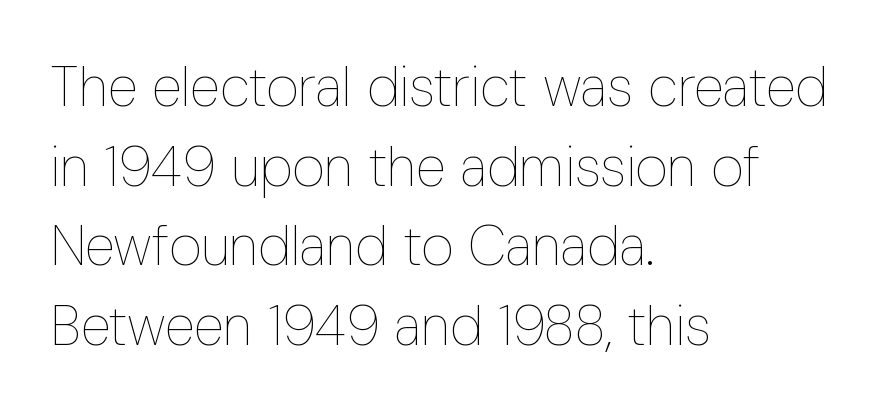
{"italic": "no", "bold": "no", "weight": "thin", "width": "condensed", "stroke_contrast": "low", "x_height": "medium", "monospaced": "no", "underline": "no", "align": "left", "line_spacing": "normal", "line_spacing_ratio": 1.42, "letter_spacing": "normal", "letter_spacing_em": 0.0, "glyph_px": 56}
